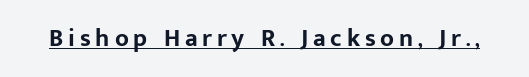
Notice how a bar underscores the lettering throughout. The axis of the letterforms is exactly vertical. Caption: bold face, heavy strokes.
